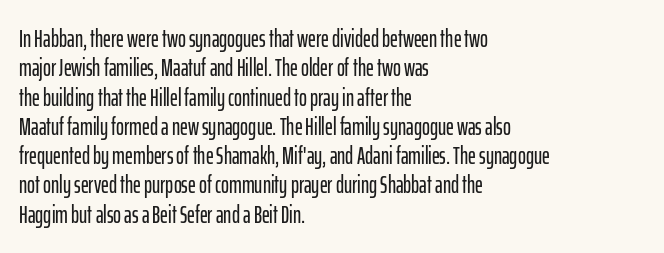
The image shows 24 px text type, upright; set left-aligned, line spacing 1.22x, normal letter spacing, not underlined.
